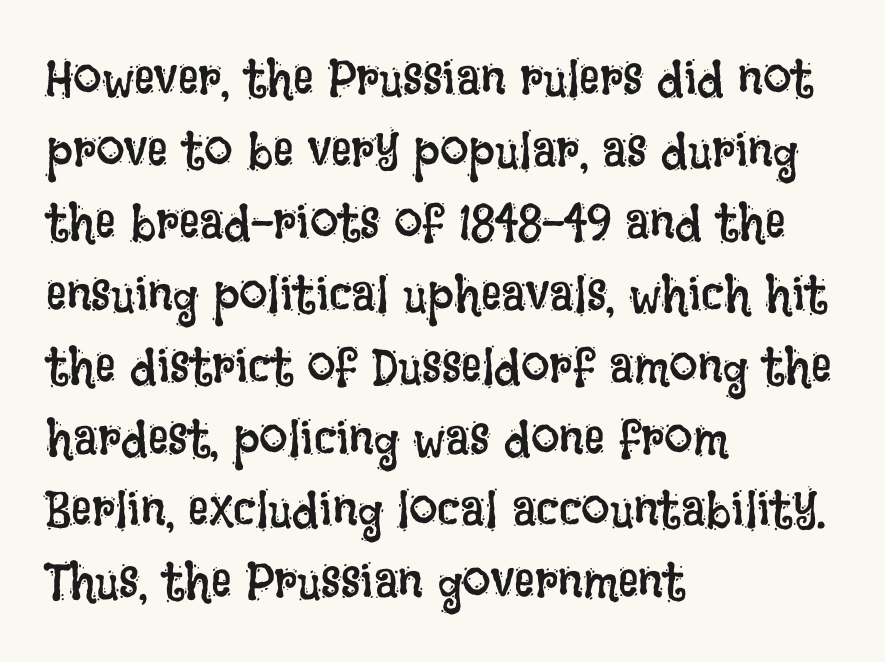
{"italic": "no", "bold": "no", "weight": "regular", "width": "condensed", "stroke_contrast": "low", "x_height": "large", "monospaced": "no", "underline": "no", "align": "left", "line_spacing": "normal", "line_spacing_ratio": 1.41, "letter_spacing": "normal", "letter_spacing_em": 0.0, "glyph_px": 51}
